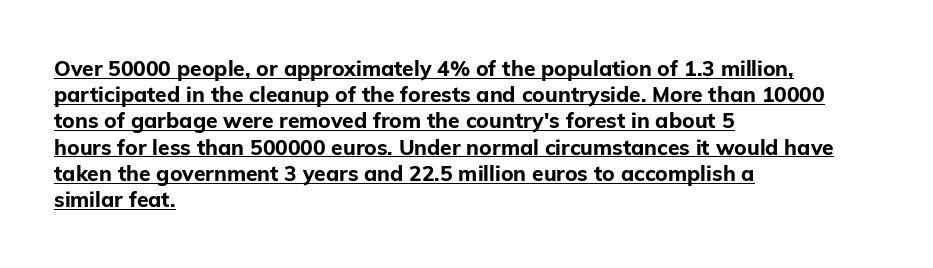
Q: Is the text bold? A: Yes.
Q: Is the text italic (slanted)? A: No, it is upright.
Q: Is the text underlined? A: Yes.
Q: How is the paragraph aligned? A: Left-aligned.
Q: Is the spacing between letters normal or unusually wide? A: Normal.
Q: Is the spacing between lines tight, normal or loose? A: Normal.
